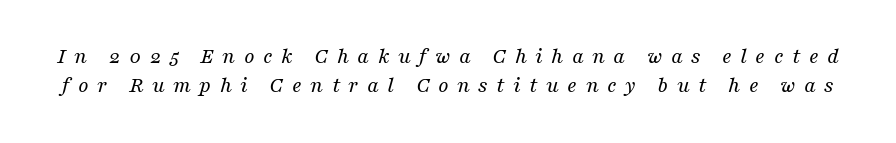
Plain, unruled lines of type. If you drew a line through each stem, it would be angled. Is the stroke heavy? The answer is a plain regular-or-lighter. Each new line begins a customary step beneath the previous one.
